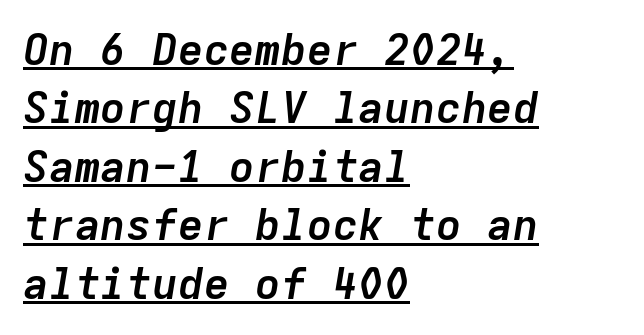
The image shows 43 px semibold type, italic (leaning right), monospaced; set left-aligned, normal line spacing (1.36x), normal letter spacing, underlined; low stroke contrast and a medium x-height.
